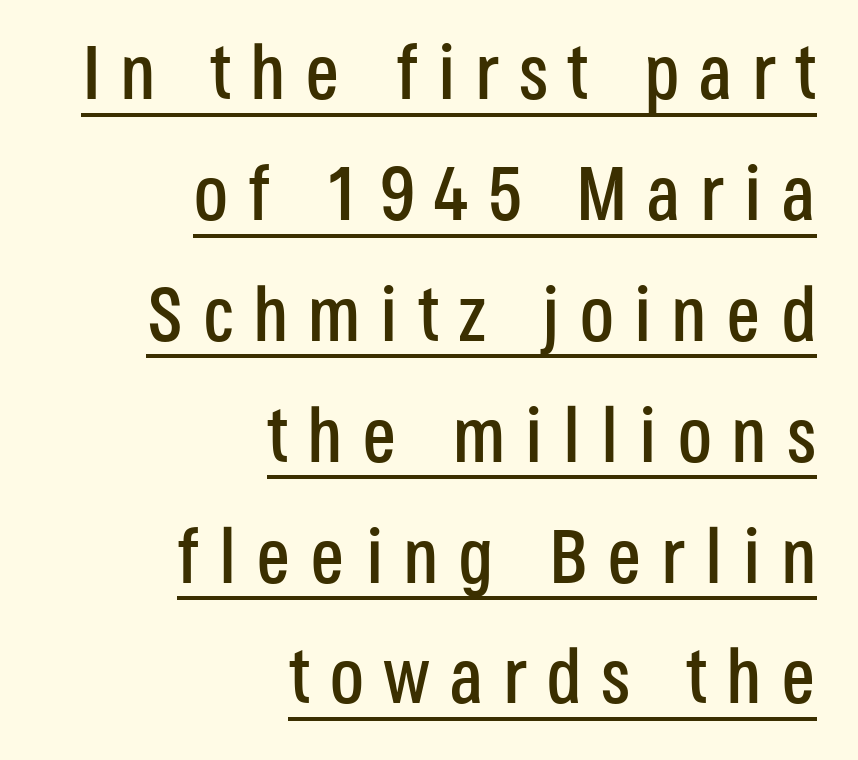
{"serif": "no", "italic": "no", "width": "condensed", "stroke_contrast": "low", "x_height": "large", "monospaced": "no", "underline": "yes", "align": "right", "line_spacing": "normal", "line_spacing_ratio": 1.57, "letter_spacing": "wide", "letter_spacing_em": 0.25, "glyph_px": 77}
